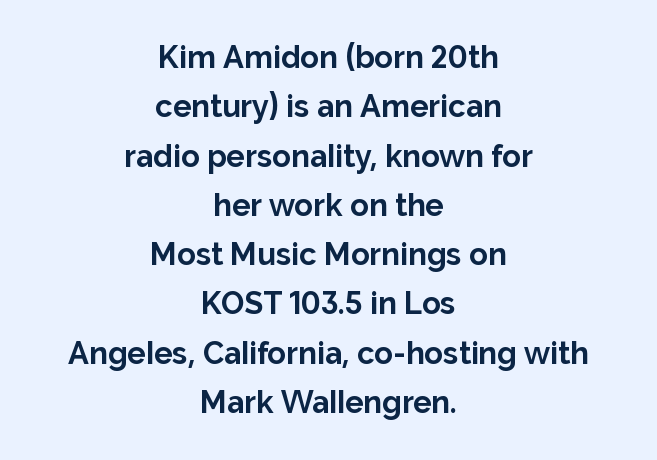
The letters sit at their default tracking, neither squeezed nor spread. Does the leading feel generous? No, just average. The passage shown is typed in a proportional face where columns would drift. A full-strength bold gives these letters their thick strokes. A sans-serif font was chosen for this passage.
